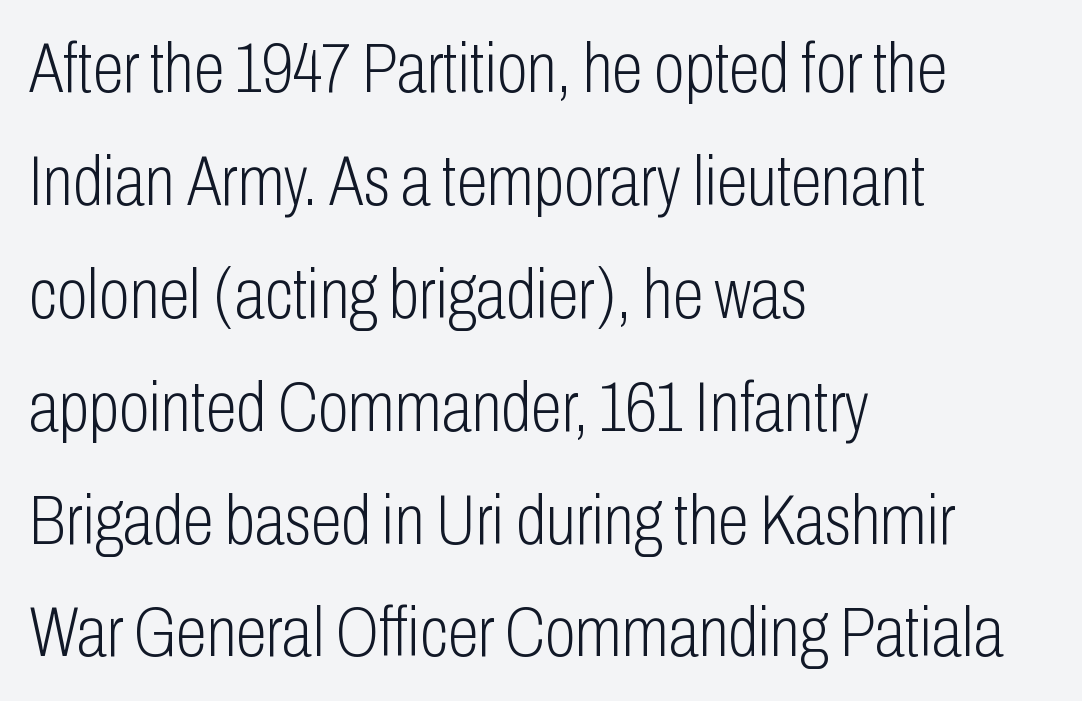
Visually the block forms a straight wall on the left and a jagged coastline on the right. Leading: standard. Any mark beneath the type? The region is blank. To sum up the face: it is a sans, with no serifs. The rendering uses natural spacing where letterforms have individual widths. The lettering stays uniformly vertical, giving the passage a roman look.
